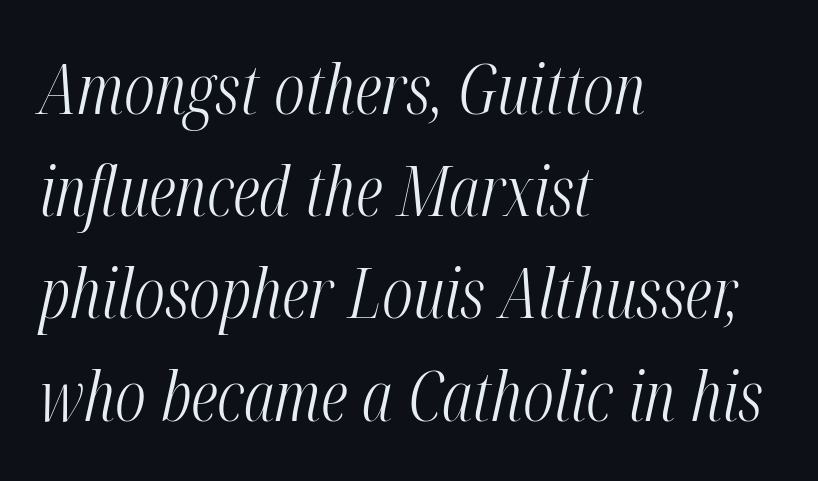
The words here are not underlined. Look at the tracking — it's just the regular setting, nothing added. Stroke thickness stays within the range of a standard reading face or lighter. Spacing verdict: proportional, widths tailored to each character.
